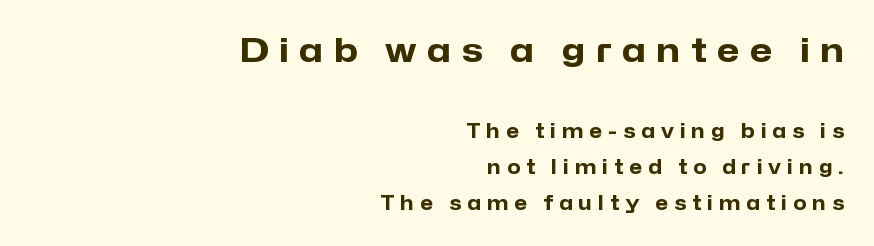
{"serif": "no", "italic": "no", "bold": "yes", "weight": "heavy", "width": "normal", "stroke_contrast": "low", "x_height": "medium", "monospaced": "no", "underline": "no", "align": "right", "line_spacing": "loose", "line_spacing_ratio": 1.9, "letter_spacing": "wide", "letter_spacing_em": 0.32, "larger_block": "first", "size_ratio": 1.74, "glyph_px": 33}
